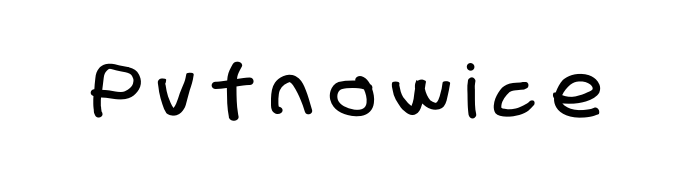
The image shows 74 px condensed sans-serif type; set unusually wide letter spacing (+0.24 em), not underlined; low stroke contrast and a large x-height.
